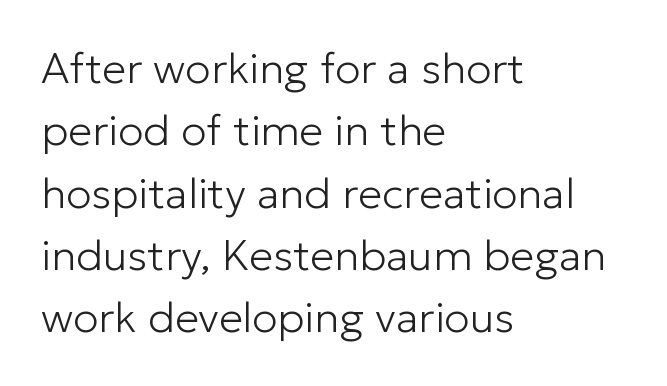
{"serif": "no", "italic": "no", "bold": "no", "weight": "light", "width": "normal", "stroke_contrast": "low", "x_height": "medium", "monospaced": "no", "underline": "no", "align": "left", "line_spacing": "normal", "line_spacing_ratio": 1.45, "letter_spacing": "normal", "letter_spacing_em": 0.0, "glyph_px": 43}
